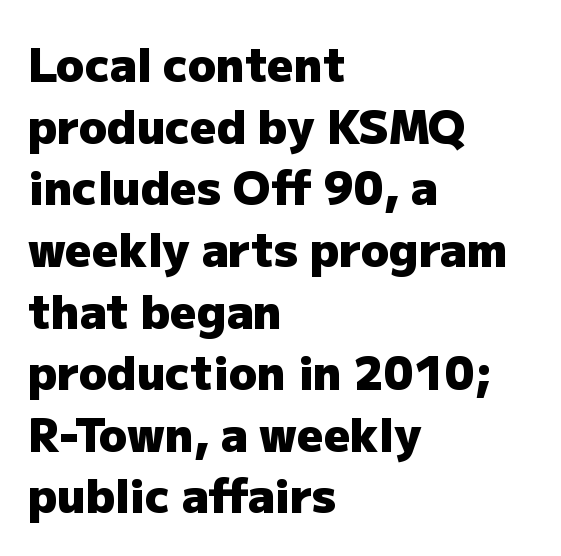
Q: Is the text bold? A: Yes.
Q: Is the text italic (slanted)? A: No, it is upright.
Q: Is the typeface a serif or a sans-serif typeface? A: Sans-serif.
Q: Is the text underlined? A: No.
Q: How is the paragraph aligned? A: Left-aligned.
Q: Is the spacing between letters normal or unusually wide? A: Normal.
Q: Is the spacing between lines tight, normal or loose? A: Normal.
Q: Width (condensed, normal, or wide)? A: Normal.
Q: Stroke contrast? A: Low.
Q: x-height? A: Medium.
Q: Monospaced? A: No.
